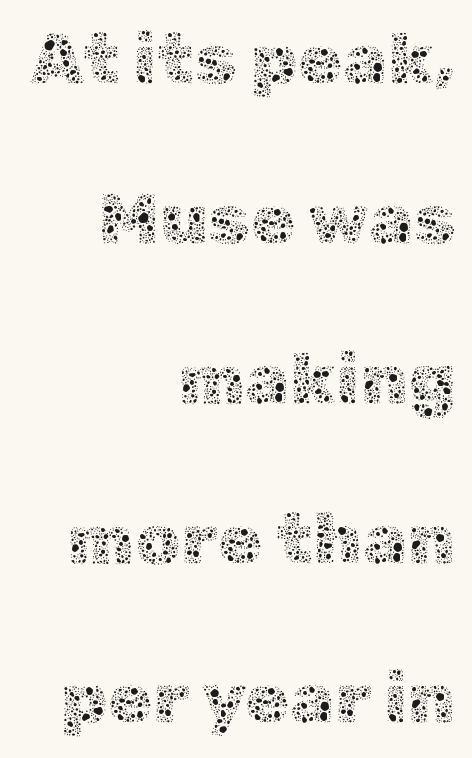
{"italic": "no", "bold": "no", "weight": "thin", "width": "normal", "x_height": "medium", "monospaced": "no", "underline": "no", "align": "right", "line_spacing": "loose", "line_spacing_ratio": 2.22, "letter_spacing": "normal", "letter_spacing_em": 0.0, "glyph_px": 72}
